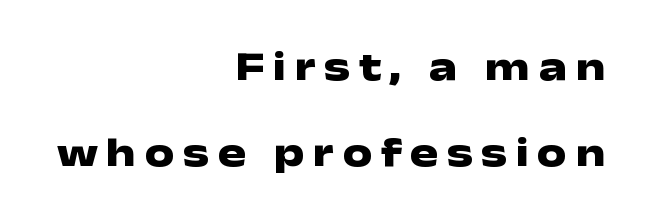
Q: Is the text bold? A: Yes.
Q: Is the text italic (slanted)? A: No, it is upright.
Q: Is the typeface a serif or a sans-serif typeface? A: Sans-serif.
Q: Is the text underlined? A: No.
Q: How is the paragraph aligned? A: Right-aligned.
Q: Is the spacing between letters normal or unusually wide? A: Unusually wide.
Q: Is the spacing between lines tight, normal or loose? A: Loose.
Q: Width (condensed, normal, or wide)? A: Wide.
Q: Stroke contrast? A: Low.
Q: x-height? A: Medium.
Q: Monospaced? A: No.
